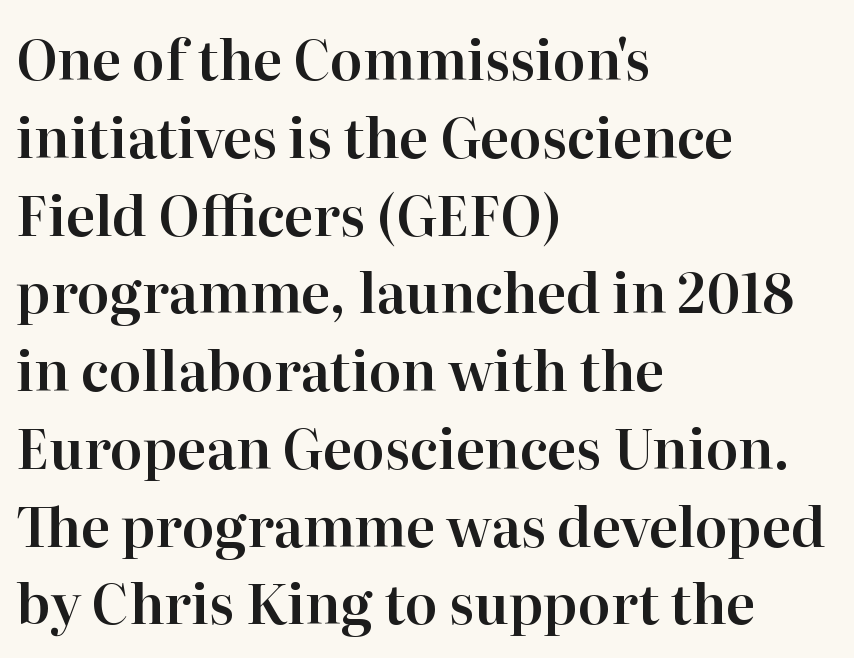
The string is rendered with underlining switched off. Honestly, the letter spacing is just normal — you wouldn't notice it. Looks like regular typesetting: each glyph gets only the width it needs. Letterform terminals end in serifs throughout the passage. Posture: straight, roman, zero tilt. Vertically, the passage feels balanced, rows spaced as you'd expect.
